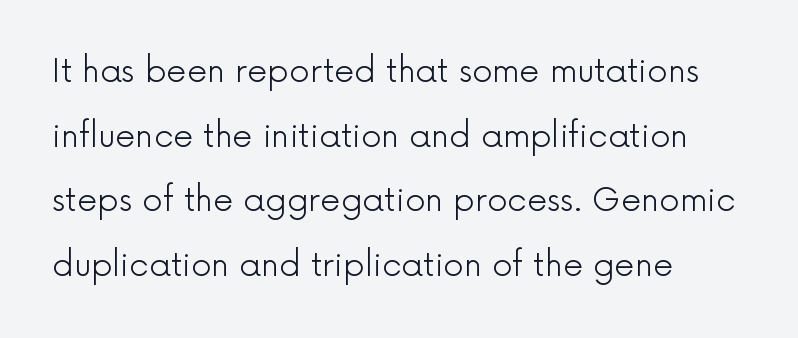
{"serif": "no", "italic": "no", "bold": "no", "weight": "light", "width": "normal", "x_height": "medium", "monospaced": "no", "underline": "no", "align": "left", "line_spacing": "loose", "line_spacing_ratio": 2.02, "letter_spacing": "normal", "letter_spacing_em": 0.0, "glyph_px": 32}
